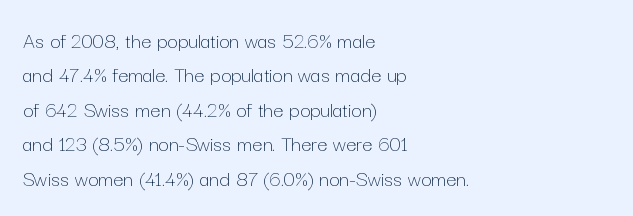
Q: Is the text bold? A: No.
Q: Is the text italic (slanted)? A: No, it is upright.
Q: Is the text underlined? A: No.
Q: How is the paragraph aligned? A: Left-aligned.
Q: Is the spacing between letters normal or unusually wide? A: Normal.
Q: Is the spacing between lines tight, normal or loose? A: Normal.
